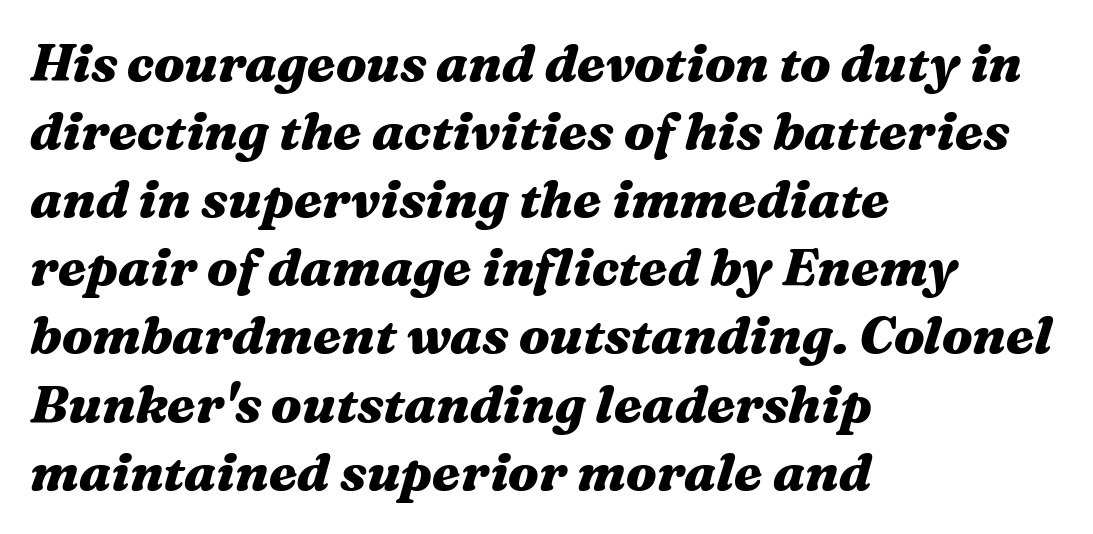
Q: Is the text bold? A: Yes.
Q: Is the text italic (slanted)? A: Yes, it leans right by about 16 degrees.
Q: Is the text underlined? A: No.
Q: How is the paragraph aligned? A: Left-aligned.
Q: Is the spacing between letters normal or unusually wide? A: Normal.
Q: Is the spacing between lines tight, normal or loose? A: Normal.
Q: Width (condensed, normal, or wide)? A: Wide.
Q: Stroke contrast? A: Medium.
Q: x-height? A: Medium.
Q: Monospaced? A: No.
